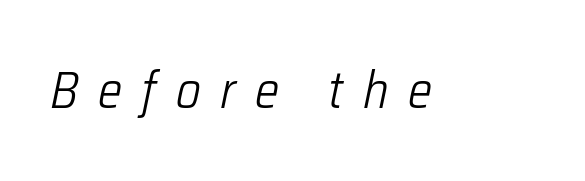
The image shows 51 px light, condensed type, italic (leaning right); set unusually wide letter spacing (+0.38 em), not underlined; low stroke contrast and a medium x-height.
